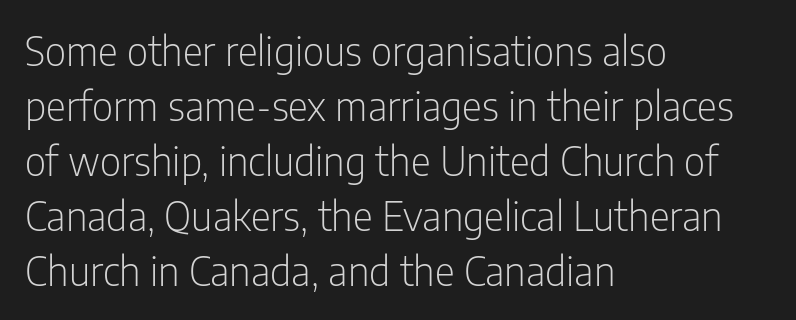
The image shows 39 px light, condensed sans-serif type, upright; set left-aligned, normal line spacing (1.41x), normal letter spacing, not underlined; low stroke contrast and a medium x-height.
